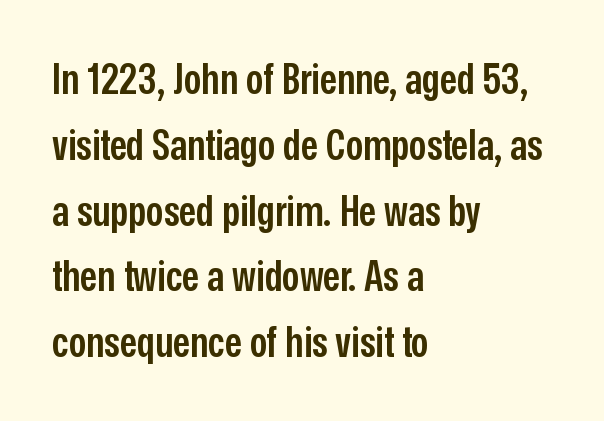
{"serif": "no", "italic": "no", "bold": "semi", "weight": "semibold", "width": "condensed", "stroke_contrast": "low", "x_height": "medium", "monospaced": "no", "underline": "no", "align": "left", "line_spacing": "normal", "line_spacing_ratio": 1.53, "letter_spacing": "normal", "letter_spacing_em": 0.0, "glyph_px": 43}
